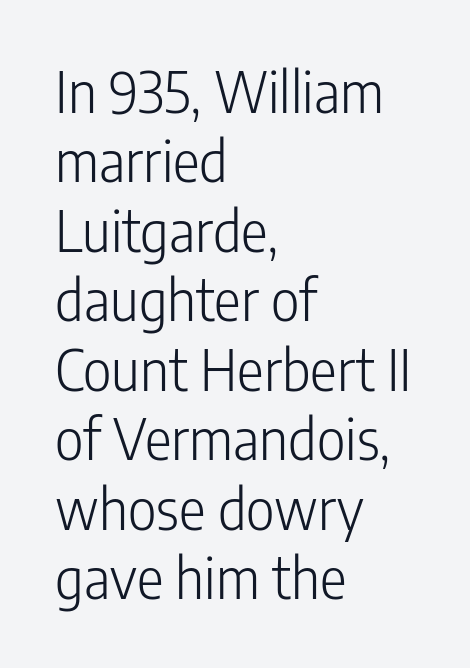
Line beginnings align vertically; line endings do not. In terms of letterform style, serifs are entirely absent. Here the designer chose a conventional face with non-uniform glyph widths. Letters rest on an invisible, unmarked baseline.
